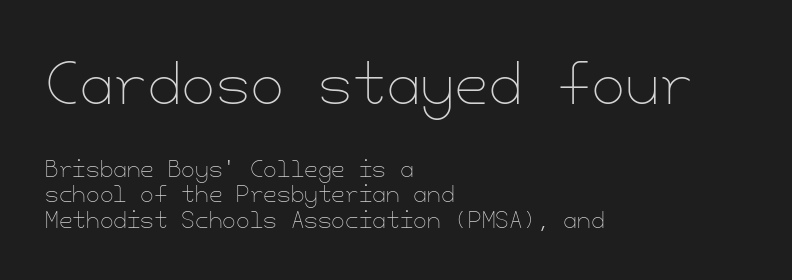
Line beginnings align vertically; line endings do not. Compared with typical body copy, the letter spacing here is the same. This rendering features lettering with no underline. The specimen reads as upright at a glance.
